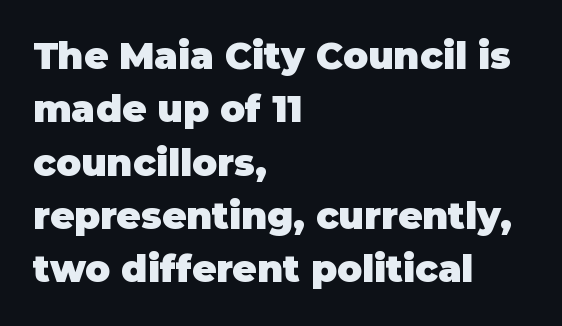
{"serif": "no", "italic": "no", "bold": "yes", "weight": "heavy", "width": "normal", "stroke_contrast": "low", "x_height": "large", "monospaced": "no", "underline": "no", "align": "left", "line_spacing": "normal", "line_spacing_ratio": 1.44, "letter_spacing": "normal", "letter_spacing_em": 0.0, "glyph_px": 37}
